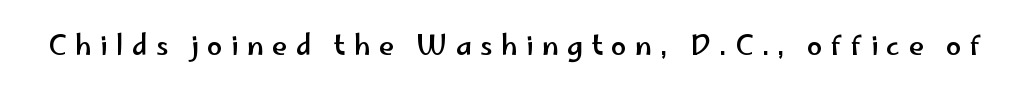
{"italic": "no", "underline": "no", "letter_spacing": "wide", "letter_spacing_em": 0.31, "glyph_px": 27}
